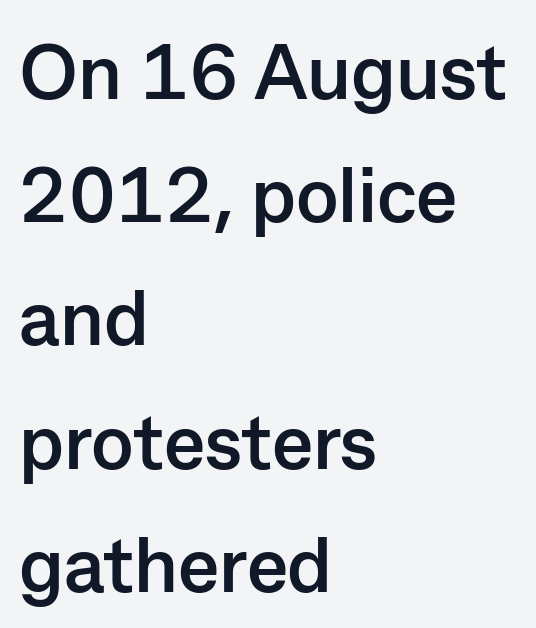
Each new line begins a customary step beneath the previous one. Decoration check: the copy has no underline. Vertical strokes here are truly vertical. Heft: maximum for text — a bold. The type family on display is of the sans-serif kind. Alignment: flush left.
